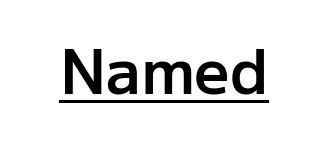
Characters remain perfectly vertical along every line. A typesetter would call this zero additional tracking. The sample has been set in demibold, a notch under bold. Compared with undecorated copy, this sample adds a rule below the words. The letters advance in unequal steps, a hallmark of proportional type. Are there feet on the stems? There aren't — it's a sans.
